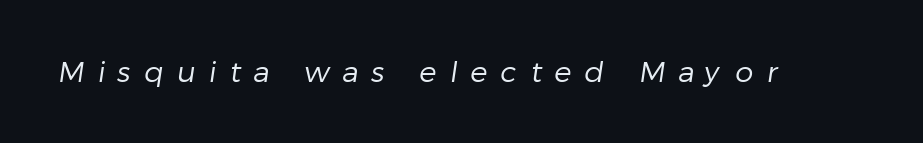
Q: Is the text bold? A: No.
Q: Is the typeface a serif or a sans-serif typeface? A: Sans-serif.
Q: Is the text underlined? A: No.
Q: Is the spacing between letters normal or unusually wide? A: Unusually wide.
Q: Width (condensed, normal, or wide)? A: Normal.
Q: Stroke contrast? A: Low.
Q: x-height? A: Medium.
Q: Monospaced? A: No.
